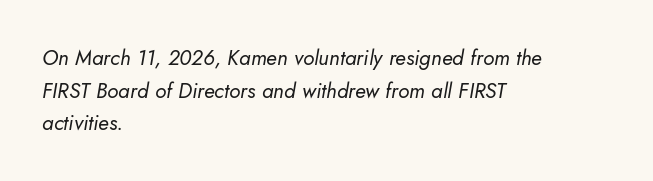
Q: Is the text bold? A: No.
Q: Is the text italic (slanted)? A: Yes, it leans right by about 5 degrees.
Q: Is the text underlined? A: No.
Q: How is the paragraph aligned? A: Left-aligned.
Q: Is the spacing between letters normal or unusually wide? A: Normal.
Q: Is the spacing between lines tight, normal or loose? A: Normal.
